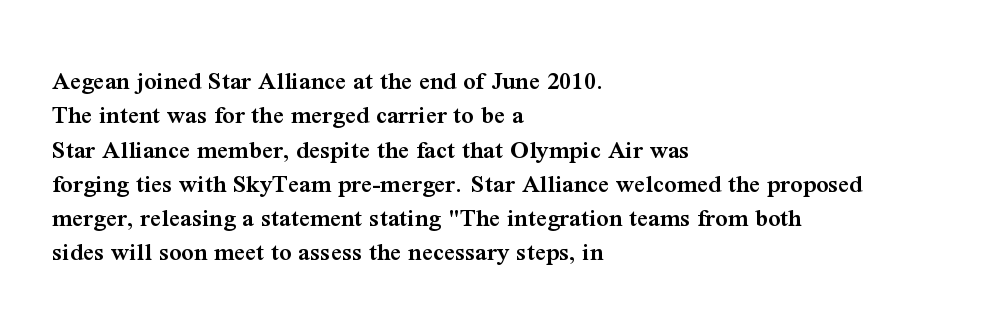
{"italic": "no", "bold": "semi", "underline": "no", "align": "left", "line_spacing": "normal", "line_spacing_ratio": 1.27, "letter_spacing": "normal", "letter_spacing_em": 0.0, "glyph_px": 27}
